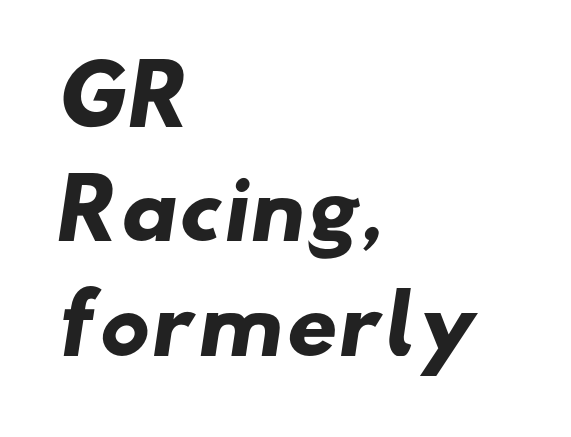
Q: Is the text bold? A: Yes.
Q: Is the typeface a serif or a sans-serif typeface? A: Sans-serif.
Q: Is the text underlined? A: No.
Q: How is the paragraph aligned? A: Left-aligned.
Q: Is the spacing between letters normal or unusually wide? A: Normal.
Q: Is the spacing between lines tight, normal or loose? A: Normal.
Q: Width (condensed, normal, or wide)? A: Wide.
Q: Stroke contrast? A: Low.
Q: x-height? A: Small.
Q: Monospaced? A: No.
